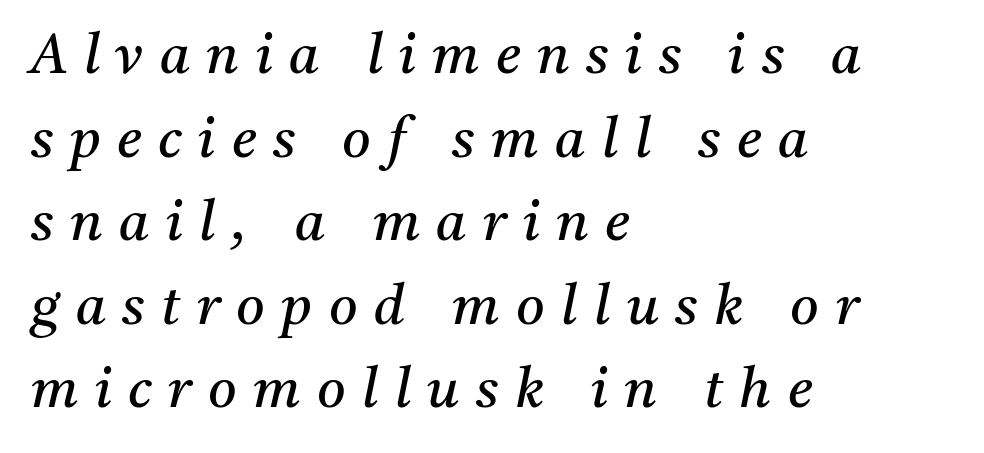
Glance below the letters and you will spot only blank space. Is this a fixed-width face? No — the glyphs have proportional, varying widths. Each new line begins a customary step beneath the previous one. Does the copy run flush right? No — it runs flush left. A typesetter would label this face a serif.
